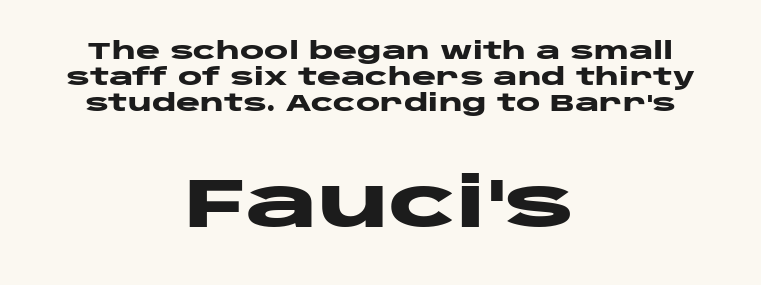
Compared with typical paragraphs, the rows here are closer together. The passage shown is typed in a proportional face where columns would drift. Caption: multi-line text, centered on the measure. A clean baseline with only descenders dipping below it.
